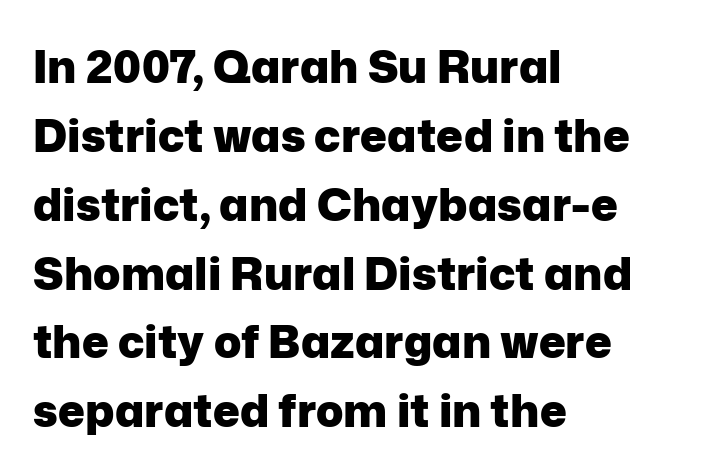
The image shows 45 px heavy sans-serif type, upright; set left-aligned, normal line spacing (1.53x), normal letter spacing, not underlined; low stroke contrast and a medium x-height.
